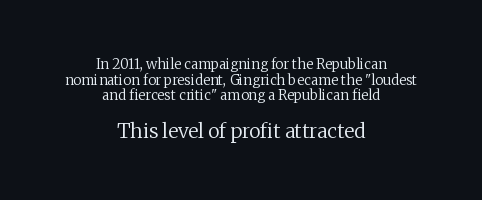
Only glyphs here, with clear space below each row. Letter spacing: default. Line starts and ends both wander, symmetrically. You can tell it's not italic because the verticals are truly vertical. Is there much room between lines? No — they nearly touch. The letterforms sit at book weight or below.
